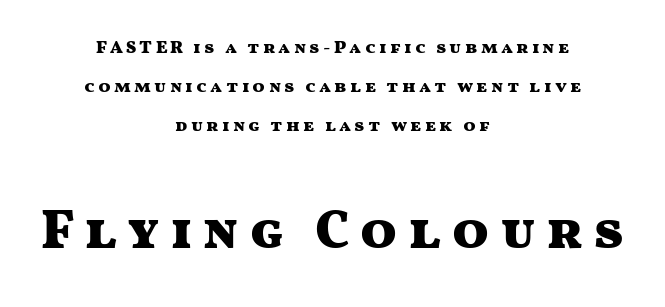
Q: Is the text bold? A: Yes.
Q: Is the text italic (slanted)? A: No, it is upright.
Q: Is the typeface a serif or a sans-serif typeface? A: Sans-serif.
Q: Is the text underlined? A: No.
Q: How is the paragraph aligned? A: Centered.
Q: Is the spacing between lines tight, normal or loose? A: Loose.
Q: Which block of text is set in a larger size, the first (top) or the second (bottom)? A: The second (bottom) one.
Q: Width (condensed, normal, or wide)? A: Wide.
Q: Stroke contrast? A: Medium.
Q: x-height? A: Medium.
Q: Monospaced? A: No.
